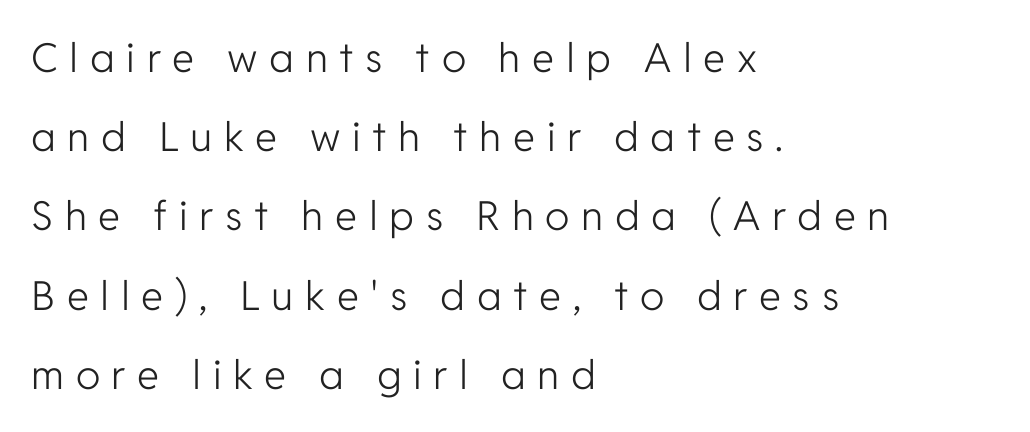
The image shows 40 px light sans-serif type, upright; set left-aligned, loose line spacing (1.98x), unusually wide letter spacing (+0.29 em), not underlined; low stroke contrast and a medium x-height.
